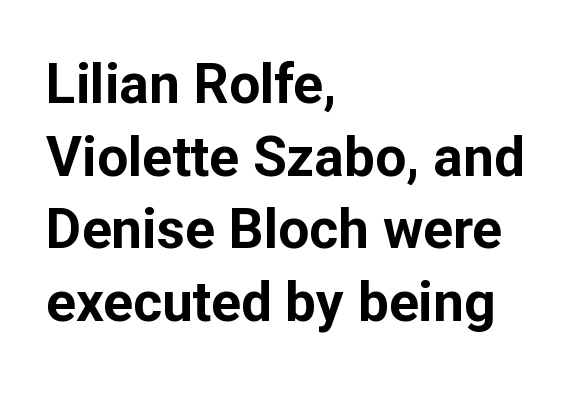
Rows of type keep a routine distance in the vertical direction. Its strokes are broad and dark, the hallmark of bold type. Note the varied advance widths — an 'i' is clearly narrower than an 'm'. Each word holds together tightly as a unit, with standard inter-letter gaps. Casual observation: everything's shoved over to the left. Grotesque or geometric, the face here clearly has no serifs.
